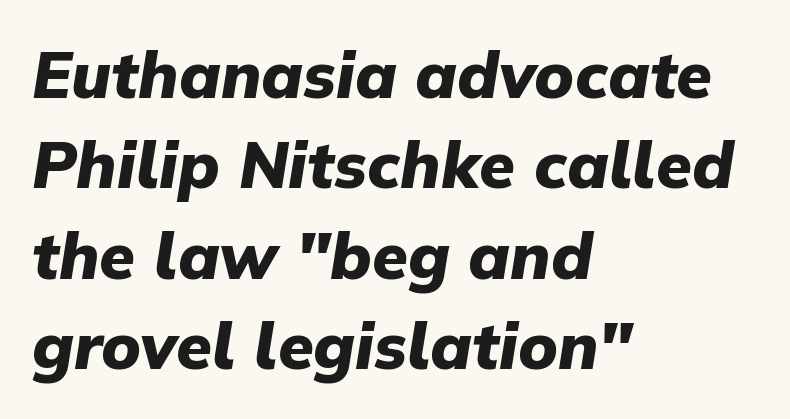
The image shows 65 px heavy type, italic (leaning right); set left-aligned, normal line spacing (1.39x), normal letter spacing, not underlined; low stroke contrast and a medium x-height.
